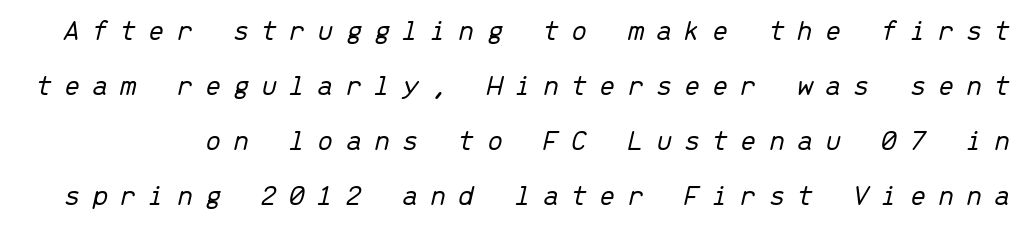
No word sits above an underline. A typesetter would call this heavily tracked-out type. Looks like terminal output: every glyph gets an equal slot. Emphasis-style slanted type is in use. Think standard paragraph weight, or any step lighter than that.
